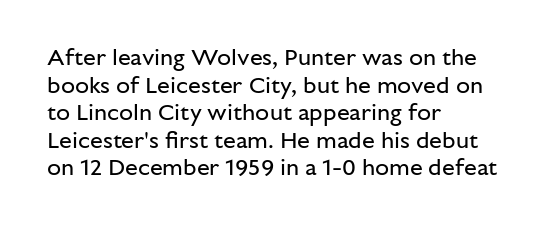
{"italic": "no", "bold": "no", "underline": "no", "align": "left", "line_spacing_ratio": 1.2, "letter_spacing": "normal", "letter_spacing_em": 0.0, "glyph_px": 23}
